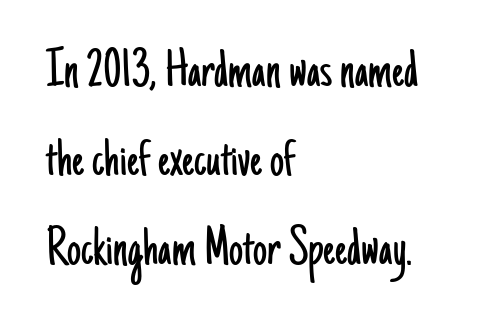
The image shows 56 px light, condensed sans-serif type, upright; set left-aligned, normal line spacing (1.59x), normal letter spacing, not underlined; low stroke contrast and a small x-height.
